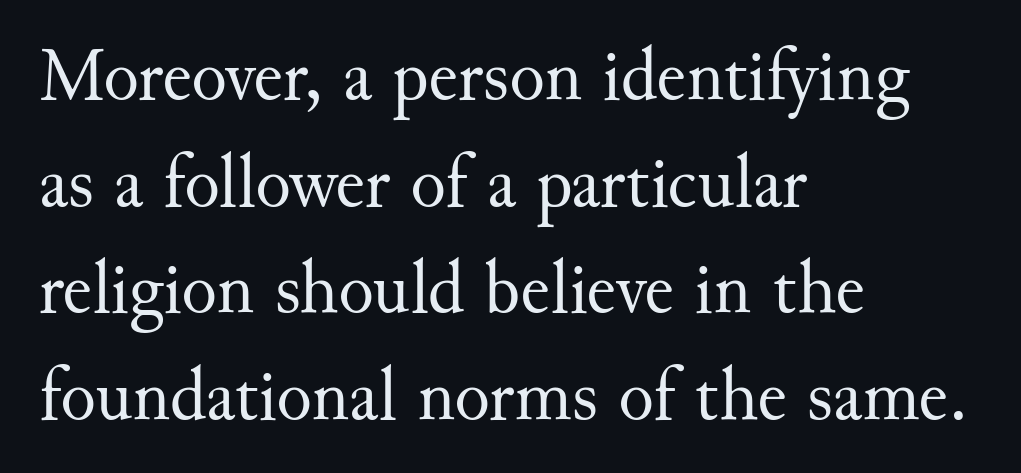
Summary of weight: not heavy and not bold. Classification — serif. This sample has the flowing, uneven cadence of proportional lettering. Line starts are locked; line ends wander. Compared with typical paragraphs, the rows here are spaced about the same.
